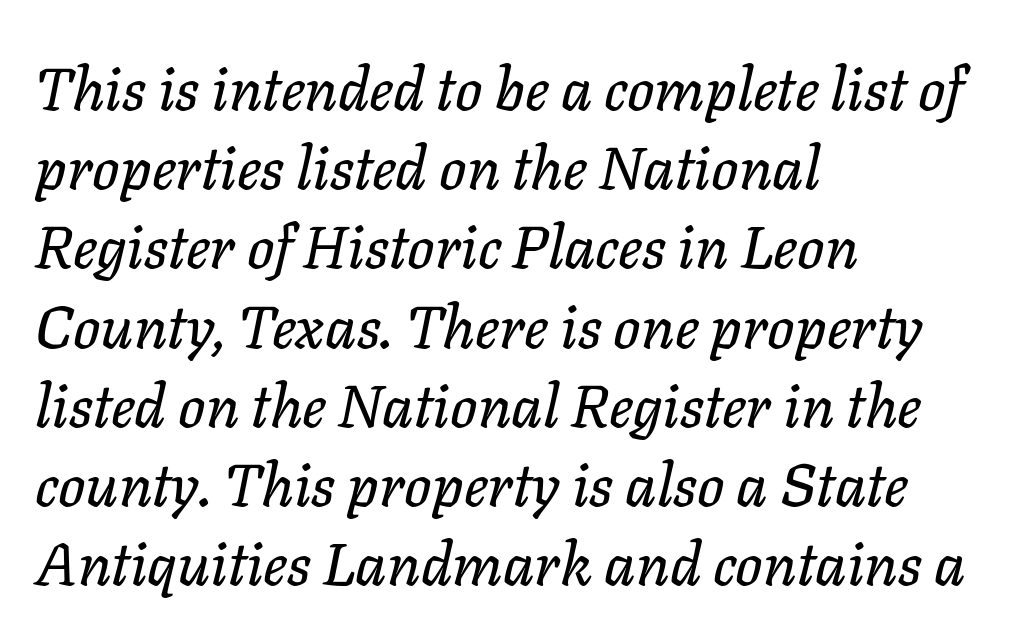
Glance below the letters and you will spot only blank space. The face used here is proportionally spaced, like ordinary book or web type. A normal amount of white space separates one row of letters from the next. How are the letters spaced? Ordinarily, with no added tracking. Horizontal alignment here is leftward, the default for most running prose. There's an unmistakable incline to the writing here.
